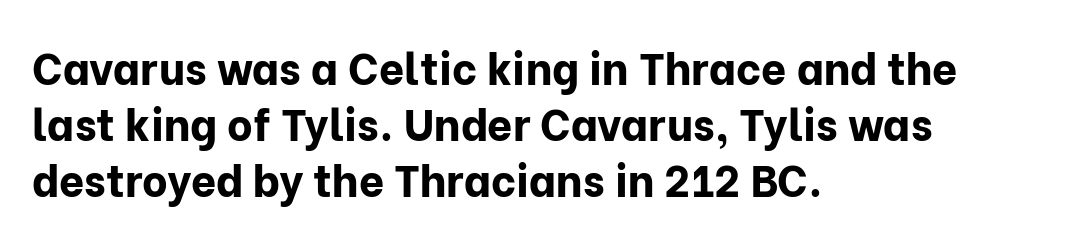
The image shows 44 px bold sans-serif type, upright; set left-aligned, normal line spacing (1.27x), normal letter spacing, not underlined; low stroke contrast and a medium x-height.
